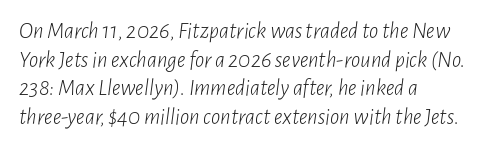
{"italic": "yes", "lean": "right", "slant_degrees": 7, "bold": "no", "underline": "no", "align": "left", "line_spacing": "normal", "line_spacing_ratio": 1.25, "letter_spacing": "normal", "letter_spacing_em": 0.0, "glyph_px": 23}
